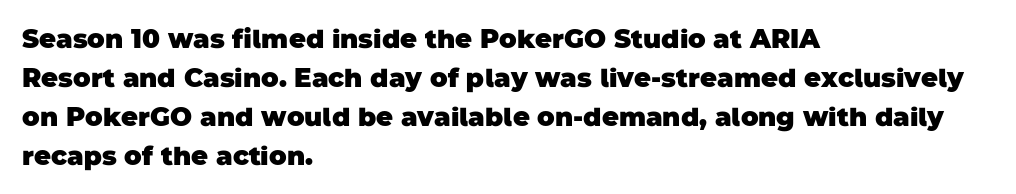
{"bold": "yes", "underline": "no", "align": "left", "line_spacing": "normal", "line_spacing_ratio": 1.5, "letter_spacing": "normal", "letter_spacing_em": 0.0, "glyph_px": 26}
